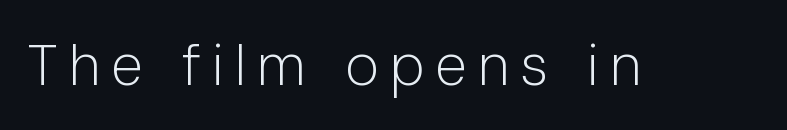
Q: Is the text bold? A: No.
Q: Is the text italic (slanted)? A: No, it is upright.
Q: Is the typeface a serif or a sans-serif typeface? A: Sans-serif.
Q: Is the text underlined? A: No.
Q: Width (condensed, normal, or wide)? A: Normal.
Q: Stroke contrast? A: Low.
Q: x-height? A: Medium.
Q: Monospaced? A: No.
